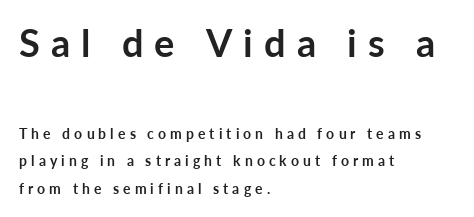
The image shows 38 px semibold sans-serif type, upright; set left-aligned, loose line spacing (1.98x), unusually wide letter spacing (+0.29 em), not underlined; the first (top) block is 2.71x larger; low stroke contrast and a medium x-height.
